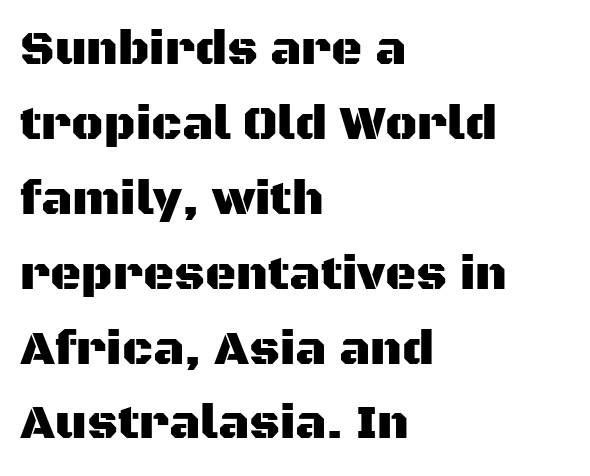
Each row of text sits above clean, open space. Look at the tracking — it's just the regular setting, nothing added. This block has exactly the height ordinary leading produces. You can tell it's not italic because the verticals are truly vertical. Is this a fixed-width face? No — the glyphs have proportional, varying widths. Type style note: lacks serifs.
